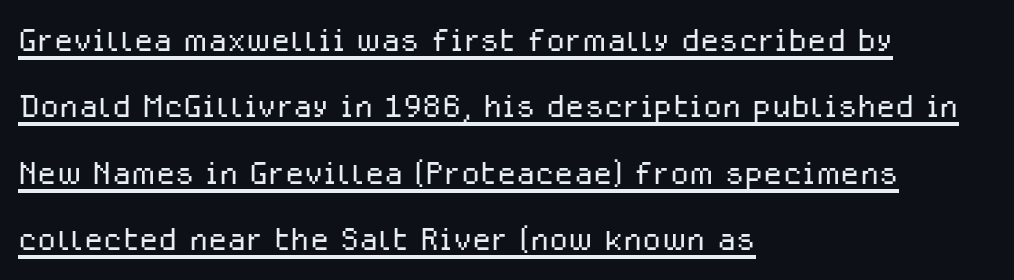
{"serif": "no", "italic": "no", "bold": "no", "weight": "light", "width": "normal", "stroke_contrast": "low", "x_height": "medium", "monospaced": "no", "underline": "yes", "align": "left", "line_spacing": "normal", "line_spacing_ratio": 1.51, "letter_spacing": "normal", "letter_spacing_em": 0.0, "glyph_px": 44}
